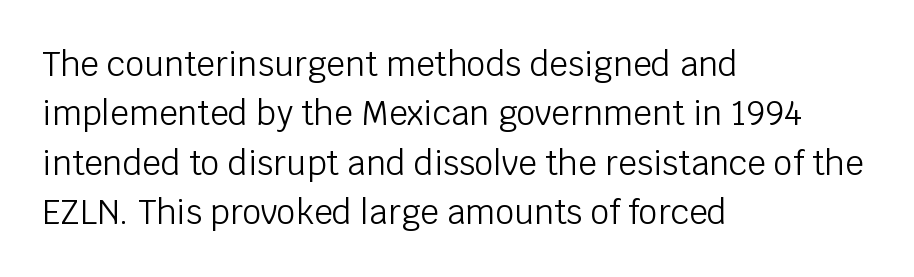
{"serif": "no", "italic": "no", "bold": "no", "weight": "light", "width": "normal", "stroke_contrast": "low", "x_height": "large", "monospaced": "no", "underline": "no", "align": "left", "line_spacing": "normal", "line_spacing_ratio": 1.5, "letter_spacing": "normal", "letter_spacing_em": 0.0, "glyph_px": 33}
